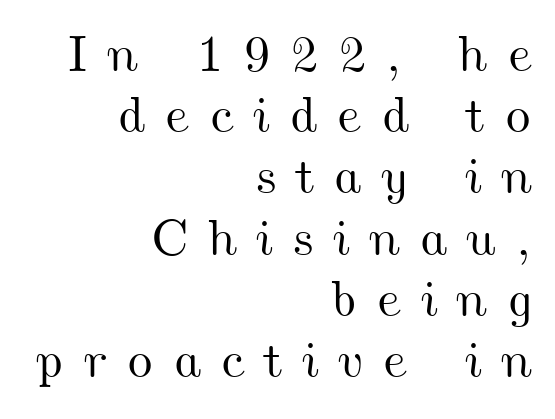
Q: Is the text underlined? A: No.
Q: How is the paragraph aligned? A: Right-aligned.
Q: Is the spacing between letters normal or unusually wide? A: Unusually wide.
Q: Width (condensed, normal, or wide)? A: Wide.
Q: Stroke contrast? A: Medium.
Q: x-height? A: Small.
Q: Monospaced? A: No.
